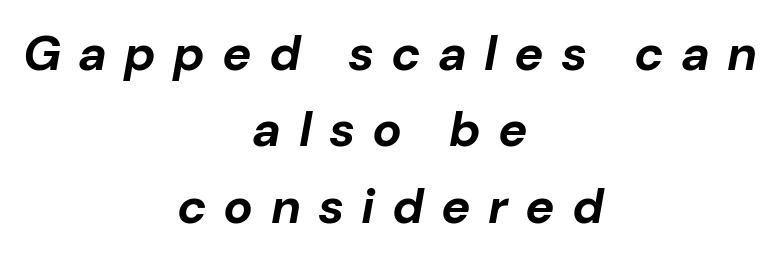
The whitespace from short lines is split evenly between both sides. As a designer I'd log this as weight 700, bold. The designer left line spacing at the default. Bare-footed words on every line.
